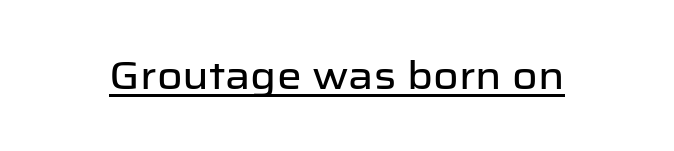
{"serif": "no", "italic": "no", "width": "normal", "stroke_contrast": "low", "x_height": "medium", "monospaced": "no", "underline": "yes", "letter_spacing": "normal", "letter_spacing_em": 0.0, "glyph_px": 39}
